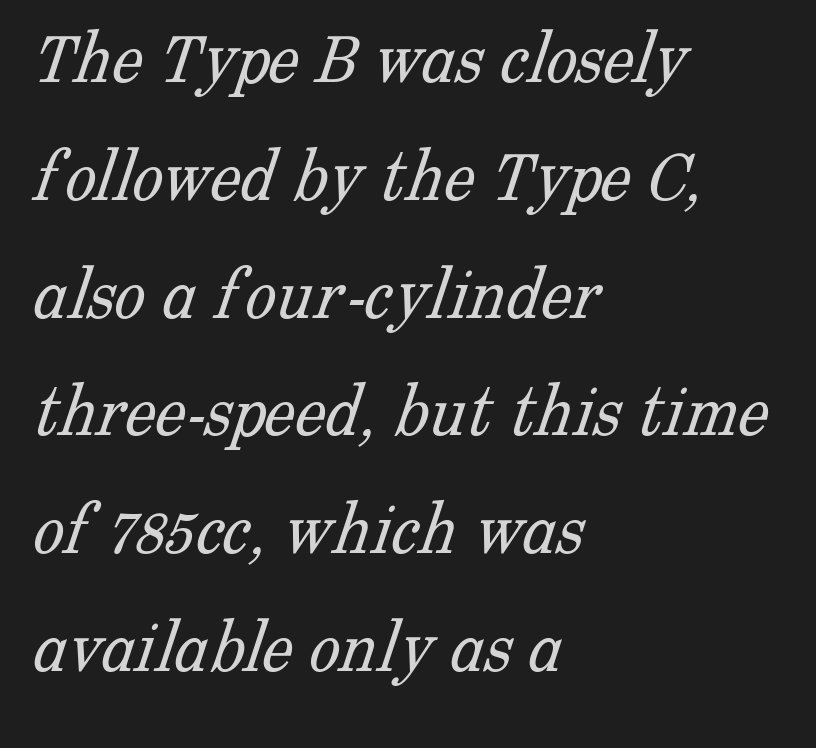
Q: Is the text bold? A: No.
Q: Is the typeface a serif or a sans-serif typeface? A: Serif.
Q: Is the text underlined? A: No.
Q: How is the paragraph aligned? A: Left-aligned.
Q: Is the spacing between letters normal or unusually wide? A: Normal.
Q: Is the spacing between lines tight, normal or loose? A: Normal.
Q: Width (condensed, normal, or wide)? A: Normal.
Q: Stroke contrast? A: Low.
Q: x-height? A: Medium.
Q: Monospaced? A: No.
